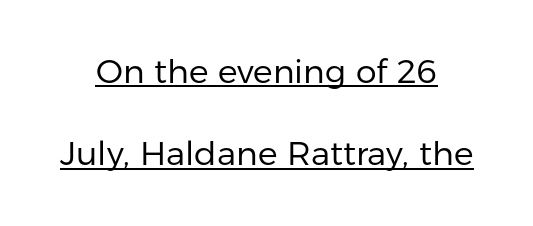
Q: Is the text bold? A: No.
Q: Is the text italic (slanted)? A: No, it is upright.
Q: Is the typeface a serif or a sans-serif typeface? A: Sans-serif.
Q: Is the text underlined? A: Yes.
Q: How is the paragraph aligned? A: Centered.
Q: Is the spacing between letters normal or unusually wide? A: Normal.
Q: Is the spacing between lines tight, normal or loose? A: Loose.
Q: Width (condensed, normal, or wide)? A: Normal.
Q: Stroke contrast? A: Low.
Q: x-height? A: Medium.
Q: Monospaced? A: No.
